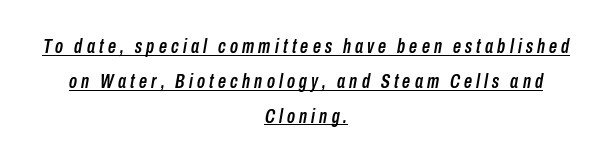
{"italic": "yes", "lean": "right", "slant_degrees": 10, "underline": "yes", "align": "center", "line_spacing_ratio": 1.74, "letter_spacing": "wide", "letter_spacing_em": 0.21, "glyph_px": 20}
